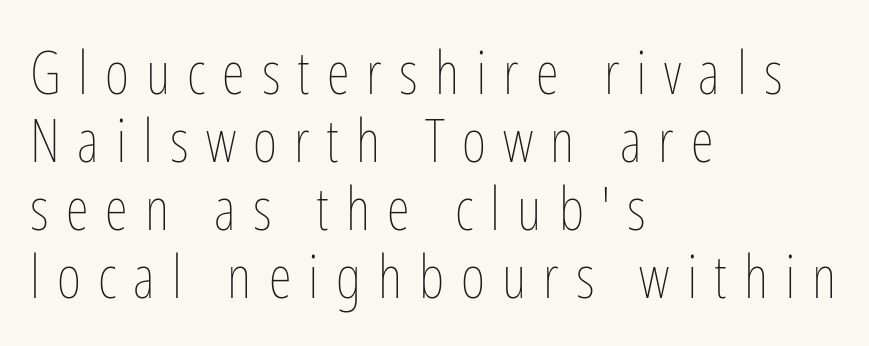
{"italic": "no", "bold": "no", "weight": "thin", "width": "condensed", "stroke_contrast": "low", "x_height": "medium", "monospaced": "no", "underline": "no", "align": "left", "line_spacing": "tight", "line_spacing_ratio": 1.15, "letter_spacing": "wide", "letter_spacing_em": 0.29, "glyph_px": 59}
